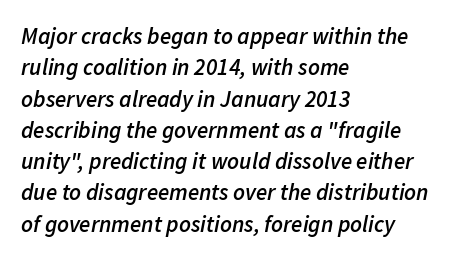
Q: Is the text bold? A: Semi-bold.
Q: Is the text italic (slanted)? A: Yes, it leans right by about 11 degrees.
Q: Is the text underlined? A: No.
Q: How is the paragraph aligned? A: Left-aligned.
Q: Is the spacing between letters normal or unusually wide? A: Normal.
Q: Is the spacing between lines tight, normal or loose? A: Normal.
